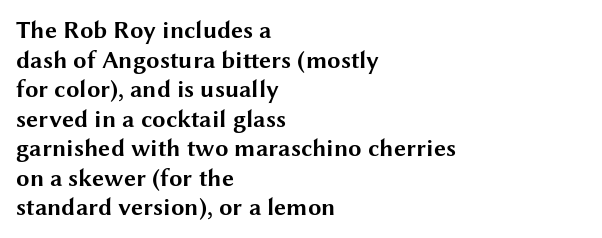
{"italic": "no", "bold": "yes", "underline": "no", "align": "left", "line_spacing_ratio": 1.23, "letter_spacing": "normal", "letter_spacing_em": 0.0, "glyph_px": 24}
